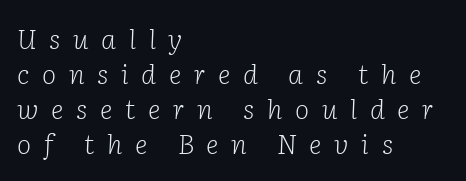
Descender tails drop into unmarked territory. Stroke thickness stays within the range of a standard reading face or lighter. Notice how the stems are inclined rather than vertical — that's the hallmark of italics. Successive baselines arrive at the customary interval.
